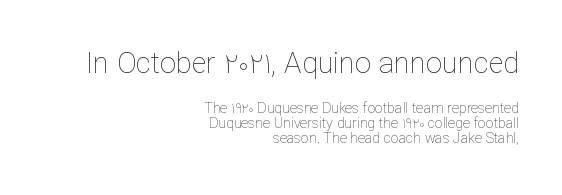
It's the straight-up-and-down kind of type. Check the space under the baseline: it is left empty. Horizontally, the lines are justified to the trailing edge only. This sample has the flowing, uneven cadence of proportional lettering. This is not heavy type; no bold has been used. Note: larger setting up top, smaller setting below.
